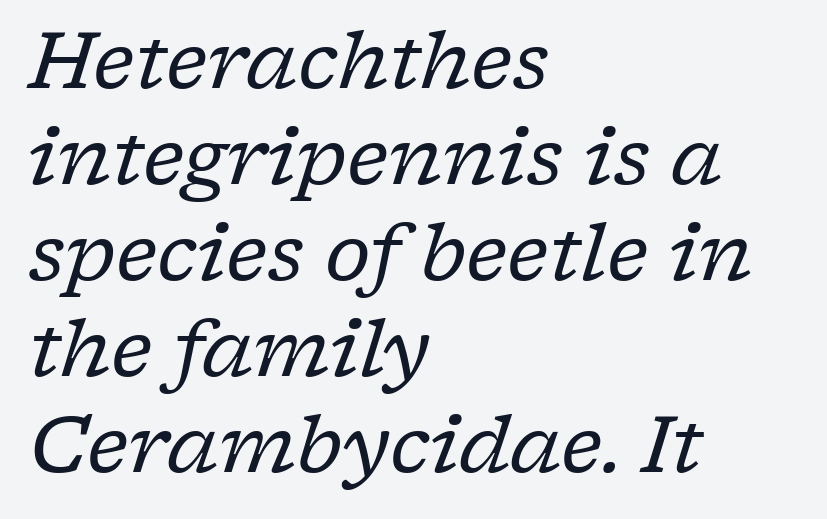
Q: Is the text bold? A: No.
Q: Is the text italic (slanted)? A: Yes, it leans right by about 17 degrees.
Q: Is the typeface a serif or a sans-serif typeface? A: Serif.
Q: Is the text underlined? A: No.
Q: How is the paragraph aligned? A: Left-aligned.
Q: Is the spacing between letters normal or unusually wide? A: Normal.
Q: Width (condensed, normal, or wide)? A: Normal.
Q: Stroke contrast? A: Low.
Q: x-height? A: Medium.
Q: Monospaced? A: No.
